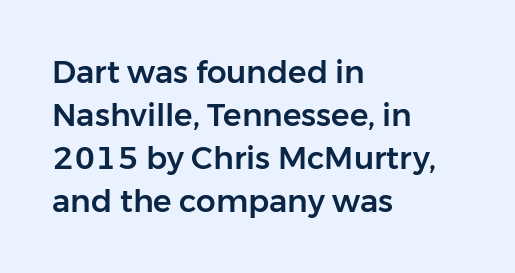
Is this a fixed-width face? No — the glyphs have proportional, varying widths. If you drew a line through each stem, it would be perfectly vertical. In terms of letterspacing, this is plain default setting. These lines are set flush left with a ragged right edge. Descender tails drop into unmarked territory.
